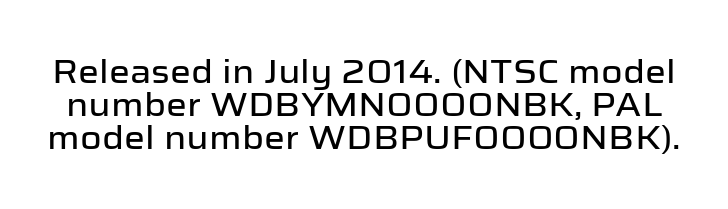
Q: Is the text italic (slanted)? A: No, it is upright.
Q: Is the typeface a serif or a sans-serif typeface? A: Sans-serif.
Q: Is the text underlined? A: No.
Q: Is the spacing between letters normal or unusually wide? A: Normal.
Q: Is the spacing between lines tight, normal or loose? A: Tight.
Q: Width (condensed, normal, or wide)? A: Normal.
Q: Stroke contrast? A: Low.
Q: x-height? A: Medium.
Q: Monospaced? A: No.
